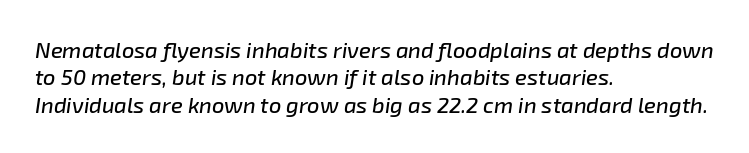
Each row of text sits above clean, open space. Short and long lines alike share a common starting point at left. Glyph-to-glyph distance matches everyday printed text. Observe the lean: these are italic letterforms.
